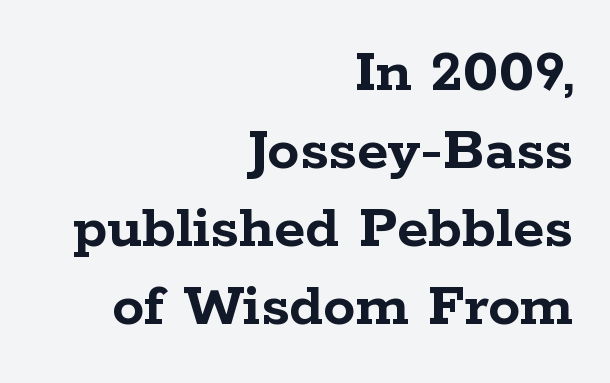
The image shows 64 px semibold, wide serif type, upright; set right-aligned, line spacing 1.22x, normal letter spacing, not underlined; low stroke contrast and a medium x-height.
